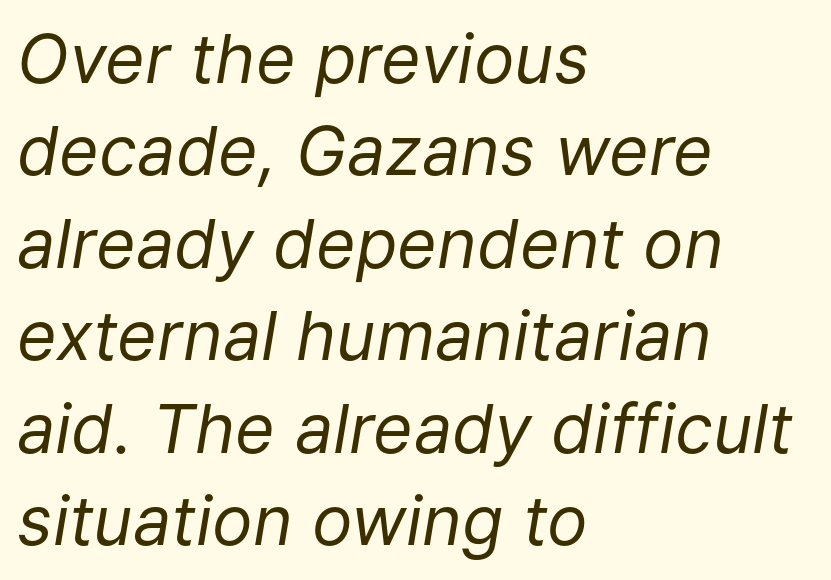
The image shows 68 px regular-weight type, italic (leaning right); set left-aligned, normal line spacing (1.36x), normal letter spacing, not underlined; low stroke contrast and a medium x-height.
